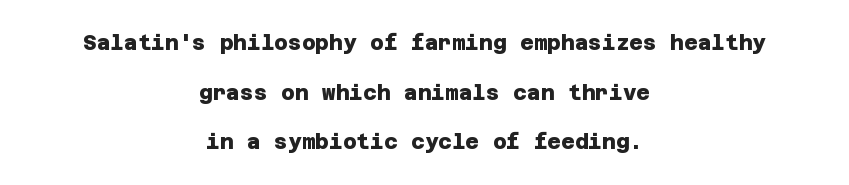
{"bold": "yes", "underline": "no", "align": "center", "line_spacing": "loose", "line_spacing_ratio": 2.36, "letter_spacing": "normal", "letter_spacing_em": 0.0, "glyph_px": 21}
